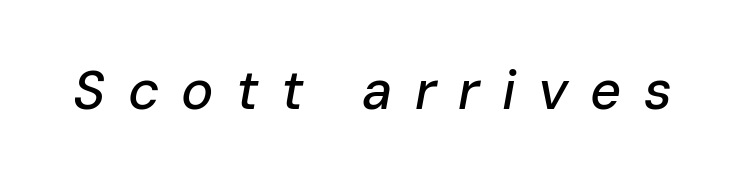
The image shows 54 px text type, italic (leaning right); set unusually wide letter spacing (+0.41 em), not underlined; low stroke contrast and a medium x-height.
